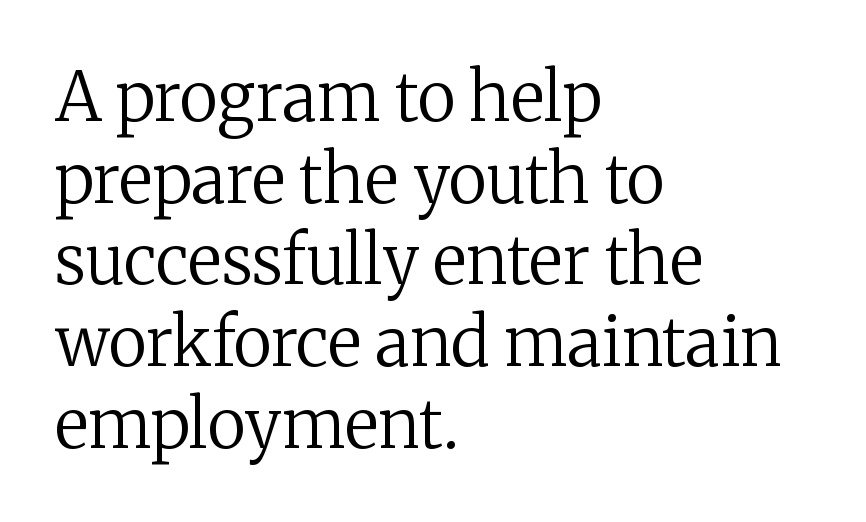
{"serif": "yes", "italic": "no", "bold": "no", "weight": "regular", "width": "normal", "stroke_contrast": "medium", "x_height": "medium", "monospaced": "no", "underline": "no", "align": "left", "line_spacing_ratio": 1.22, "letter_spacing": "normal", "letter_spacing_em": 0.0, "glyph_px": 67}
